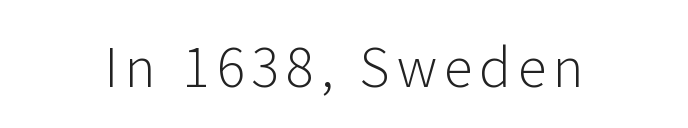
A typesetter would call this proportional, since set widths differ per character. Descender tails drop into unmarked territory. Weight: in the light-to-regular range. This sample uses an upright cut, with every glyph sitting square on the baseline.
